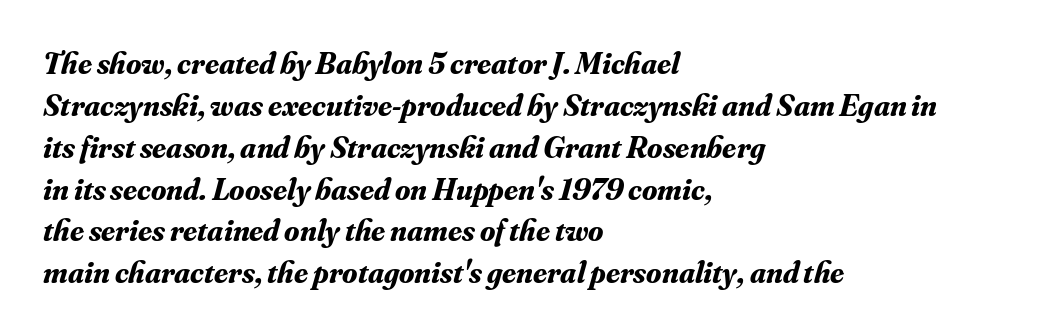
{"serif": "yes", "italic": "yes", "lean": "right", "slant_degrees": 16, "bold": "yes", "weight": "bold", "width": "normal", "stroke_contrast": "medium", "x_height": "small", "monospaced": "no", "underline": "no", "align": "left", "line_spacing": "normal", "line_spacing_ratio": 1.35, "letter_spacing": "normal", "letter_spacing_em": 0.0, "glyph_px": 31}
